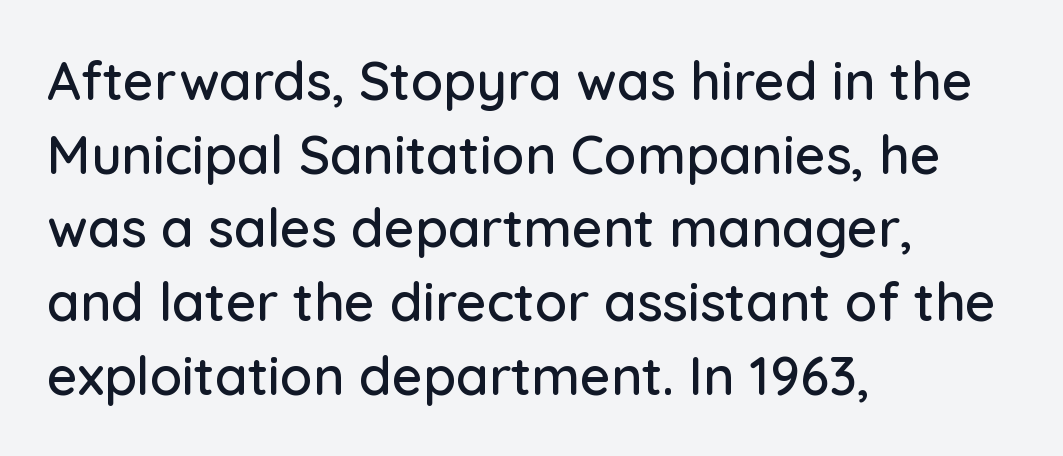
{"serif": "no", "italic": "no", "width": "normal", "stroke_contrast": "low", "x_height": "medium", "monospaced": "no", "underline": "no", "align": "left", "line_spacing": "normal", "line_spacing_ratio": 1.39, "letter_spacing": "normal", "letter_spacing_em": 0.0, "glyph_px": 53}
